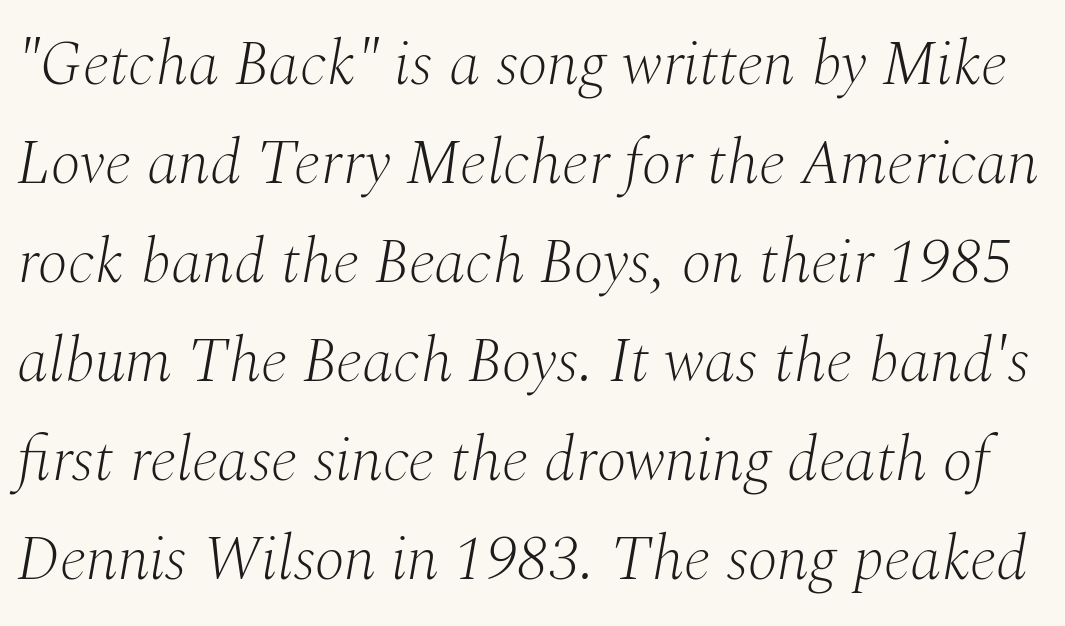
The image shows 63 px light serif type, italic (leaning right); set normal line spacing (1.57x), normal letter spacing, not underlined; medium stroke contrast and a medium x-height.
